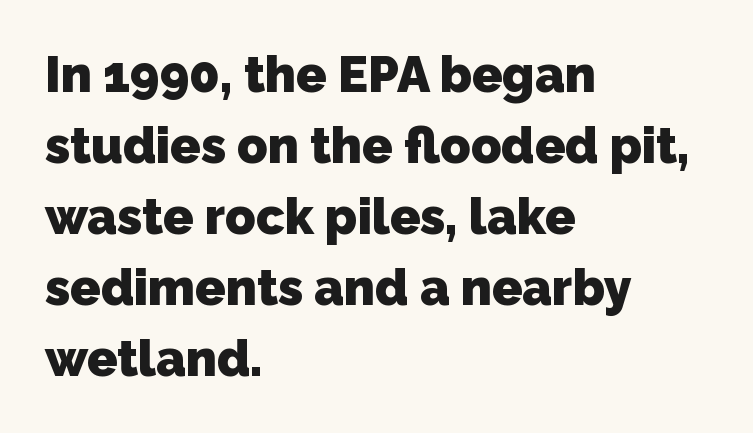
Q: Is the text bold? A: Yes.
Q: Is the typeface a serif or a sans-serif typeface? A: Sans-serif.
Q: Is the text underlined? A: No.
Q: How is the paragraph aligned? A: Left-aligned.
Q: Is the spacing between letters normal or unusually wide? A: Normal.
Q: Is the spacing between lines tight, normal or loose? A: Normal.
Q: Width (condensed, normal, or wide)? A: Normal.
Q: Stroke contrast? A: Low.
Q: x-height? A: Medium.
Q: Monospaced? A: No.
